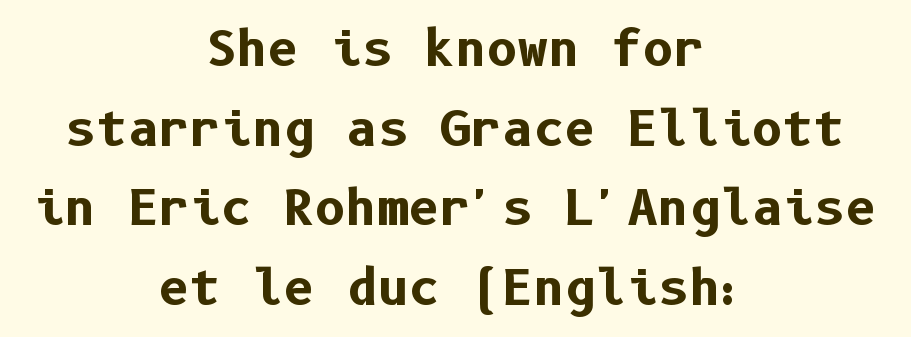
The image shows 48 px bold sans-serif type, upright; set centered, normal line spacing (1.66x), normal letter spacing, not underlined; low stroke contrast and a medium x-height.
